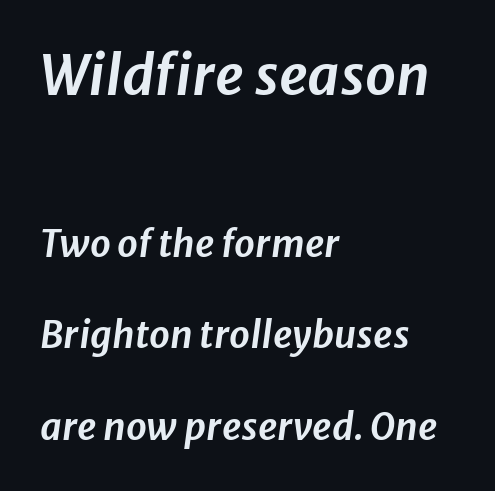
Q: Is the text italic (slanted)? A: Yes, it leans right by about 8 degrees.
Q: Is the text underlined? A: No.
Q: How is the paragraph aligned? A: Left-aligned.
Q: Is the spacing between letters normal or unusually wide? A: Normal.
Q: Is the spacing between lines tight, normal or loose? A: Loose.
Q: Which block of text is set in a larger size, the first (top) or the second (bottom)? A: The first (top) one.
Q: Width (condensed, normal, or wide)? A: Normal.
Q: Stroke contrast? A: Low.
Q: x-height? A: Medium.
Q: Monospaced? A: No.
